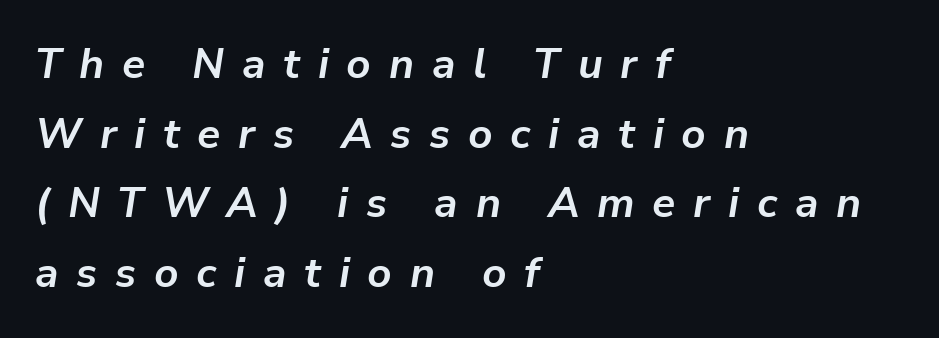
Q: Is the text bold? A: Yes.
Q: Is the text italic (slanted)? A: Yes, it leans right by about 9 degrees.
Q: Is the text underlined? A: No.
Q: How is the paragraph aligned? A: Left-aligned.
Q: Is the spacing between letters normal or unusually wide? A: Unusually wide.
Q: Is the spacing between lines tight, normal or loose? A: Normal.
Q: Width (condensed, normal, or wide)? A: Normal.
Q: Stroke contrast? A: Low.
Q: x-height? A: Medium.
Q: Monospaced? A: No.
